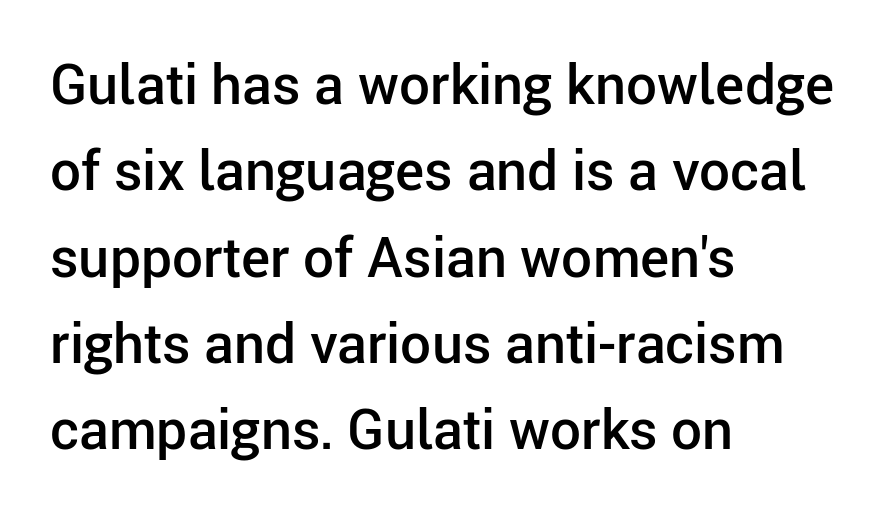
The image shows 55 px semibold sans-serif type, upright; set left-aligned, normal line spacing (1.57x), normal letter spacing, not underlined; low stroke contrast and a medium x-height.
